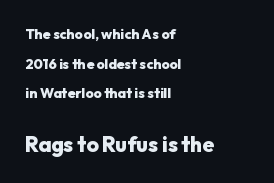
Q: Is the text bold? A: Yes.
Q: Is the text italic (slanted)? A: No, it is upright.
Q: Is the text underlined? A: No.
Q: How is the paragraph aligned? A: Left-aligned.
Q: Is the spacing between letters normal or unusually wide? A: Normal.
Q: Is the spacing between lines tight, normal or loose? A: Loose.
Q: Which block of text is set in a larger size, the first (top) or the second (bottom)? A: The second (bottom) one.
